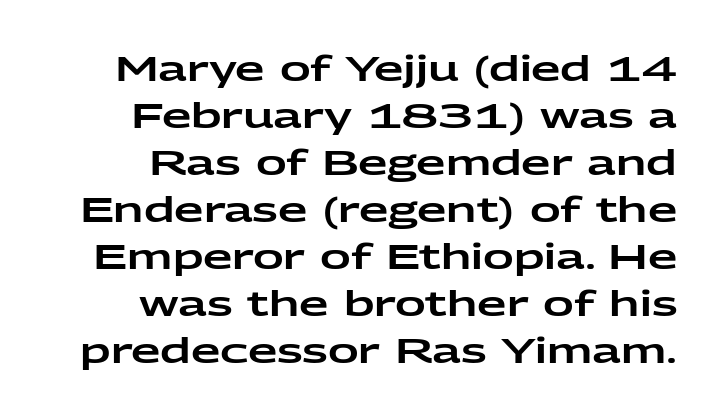
The image shows 34 px wide sans-serif type, upright; set normal line spacing (1.38x), normal letter spacing, not underlined; low stroke contrast and a medium x-height.
